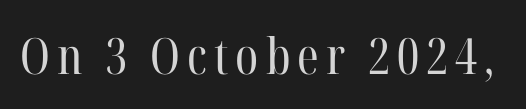
Q: Is the text bold? A: No.
Q: Is the text italic (slanted)? A: No, it is upright.
Q: Is the typeface a serif or a sans-serif typeface? A: Serif.
Q: Is the text underlined? A: No.
Q: Width (condensed, normal, or wide)? A: Condensed.
Q: Stroke contrast? A: High.
Q: x-height? A: Medium.
Q: Monospaced? A: No.
